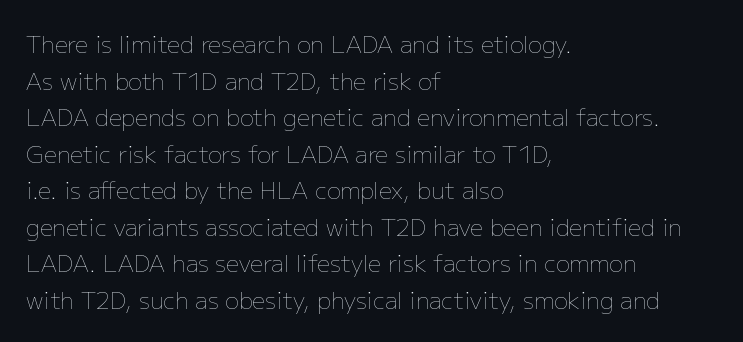
The image shows 23 px text type, upright; set left-aligned, normal line spacing (1.59x), normal letter spacing, not underlined.
